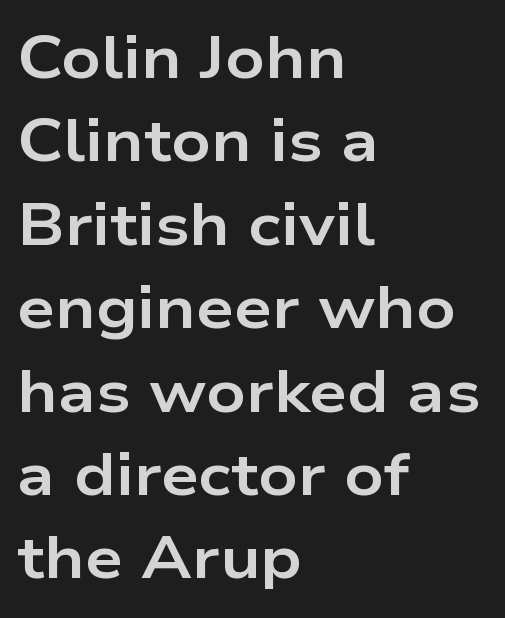
Q: Is the text bold? A: Yes.
Q: Is the text italic (slanted)? A: No, it is upright.
Q: Is the typeface a serif or a sans-serif typeface? A: Sans-serif.
Q: Is the text underlined? A: No.
Q: How is the paragraph aligned? A: Left-aligned.
Q: Is the spacing between letters normal or unusually wide? A: Normal.
Q: Is the spacing between lines tight, normal or loose? A: Normal.
Q: Width (condensed, normal, or wide)? A: Wide.
Q: Stroke contrast? A: Low.
Q: x-height? A: Medium.
Q: Monospaced? A: No.
